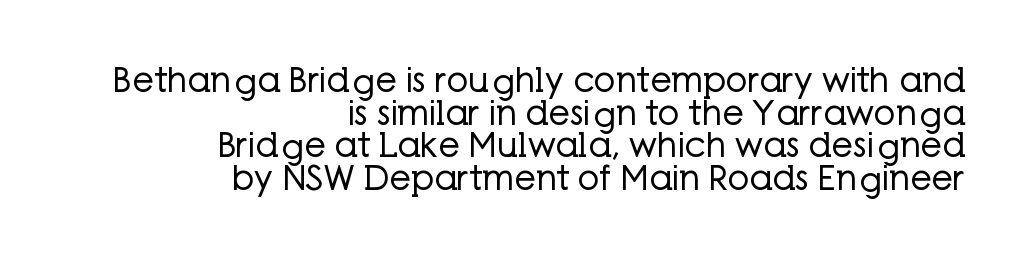
Default kerning and tracking; the words read as compact shapes. Compared with a typical body face, this is equally light or lighter still. The string is rendered with underlining switched off. Reading down the block, your eye finds every line finishing at a fixed right position. A sans-serif font was chosen for this passage.
